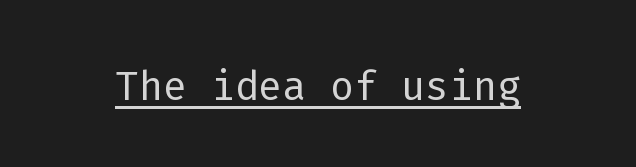
{"serif": "no", "italic": "no", "bold": "no", "weight": "light", "width": "normal", "stroke_contrast": "low", "x_height": "medium", "monospaced": "yes", "underline": "yes", "letter_spacing": "normal", "letter_spacing_em": 0.0, "glyph_px": 56}
